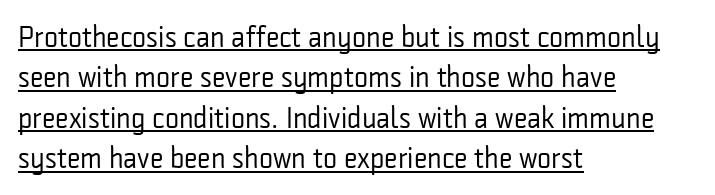
Q: Is the text bold? A: No.
Q: Is the text italic (slanted)? A: No, it is upright.
Q: Is the typeface a serif or a sans-serif typeface? A: Sans-serif.
Q: Is the text underlined? A: Yes.
Q: How is the paragraph aligned? A: Left-aligned.
Q: Is the spacing between letters normal or unusually wide? A: Normal.
Q: Is the spacing between lines tight, normal or loose? A: Normal.
Q: Width (condensed, normal, or wide)? A: Condensed.
Q: Stroke contrast? A: Low.
Q: x-height? A: Medium.
Q: Monospaced? A: No.
